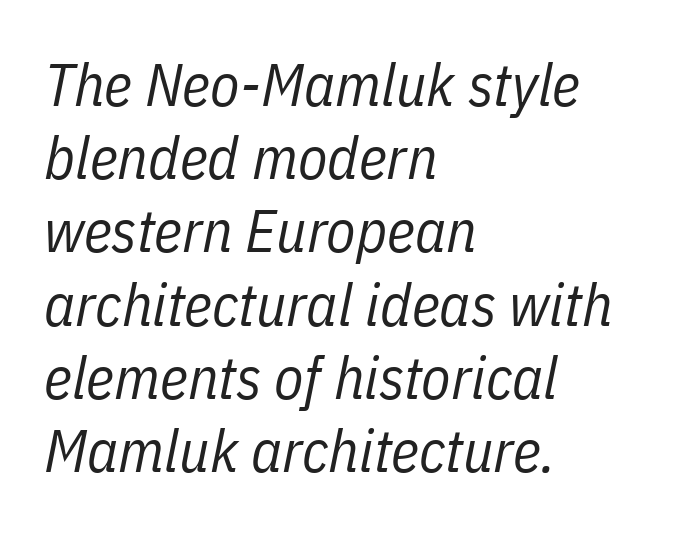
Q: Is the text bold? A: No.
Q: Is the text italic (slanted)? A: Yes, it leans right by about 11 degrees.
Q: Is the text underlined? A: No.
Q: How is the paragraph aligned? A: Left-aligned.
Q: Is the spacing between letters normal or unusually wide? A: Normal.
Q: Width (condensed, normal, or wide)? A: Condensed.
Q: Stroke contrast? A: Low.
Q: x-height? A: Medium.
Q: Monospaced? A: No.
